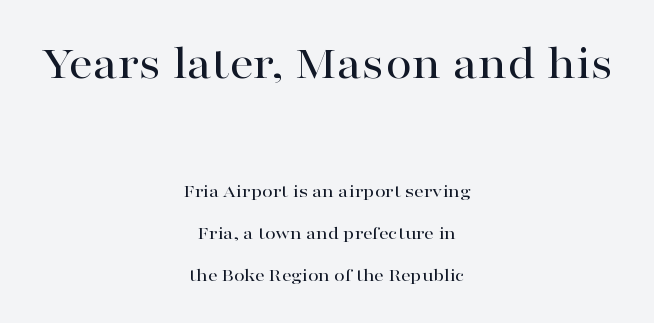
Q: Is the text italic (slanted)? A: No, it is upright.
Q: Is the typeface a serif or a sans-serif typeface? A: Serif.
Q: Is the text underlined? A: No.
Q: How is the paragraph aligned? A: Centered.
Q: Is the spacing between letters normal or unusually wide? A: Normal.
Q: Is the spacing between lines tight, normal or loose? A: Loose.
Q: Which block of text is set in a larger size, the first (top) or the second (bottom)? A: The first (top) one.
Q: Width (condensed, normal, or wide)? A: Wide.
Q: Stroke contrast? A: High.
Q: x-height? A: Medium.
Q: Monospaced? A: No.
